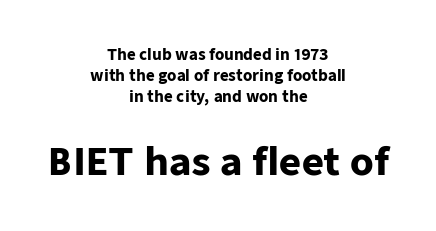
Q: Is the text bold? A: Yes.
Q: Is the text italic (slanted)? A: No, it is upright.
Q: Is the typeface a serif or a sans-serif typeface? A: Sans-serif.
Q: Is the text underlined? A: No.
Q: How is the paragraph aligned? A: Centered.
Q: Is the spacing between letters normal or unusually wide? A: Normal.
Q: Is the spacing between lines tight, normal or loose? A: Normal.
Q: Which block of text is set in a larger size, the first (top) or the second (bottom)? A: The second (bottom) one.
Q: Width (condensed, normal, or wide)? A: Normal.
Q: Stroke contrast? A: Low.
Q: x-height? A: Medium.
Q: Monospaced? A: No.
